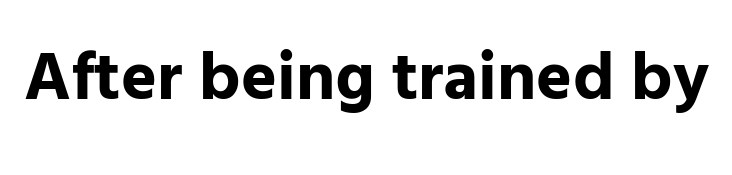
Q: Is the text bold? A: Yes.
Q: Is the text italic (slanted)? A: No, it is upright.
Q: Is the typeface a serif or a sans-serif typeface? A: Sans-serif.
Q: Is the text underlined? A: No.
Q: Is the spacing between letters normal or unusually wide? A: Normal.
Q: Width (condensed, normal, or wide)? A: Normal.
Q: Stroke contrast? A: Low.
Q: x-height? A: Medium.
Q: Monospaced? A: No.
